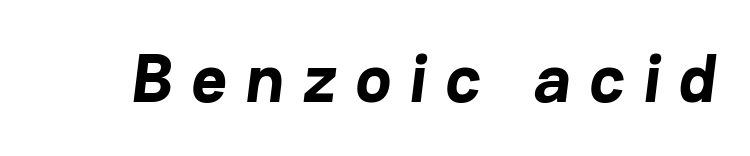
The image shows 68 px bold sans-serif type; set unusually wide letter spacing (+0.28 em), not underlined; low stroke contrast and a medium x-height.
